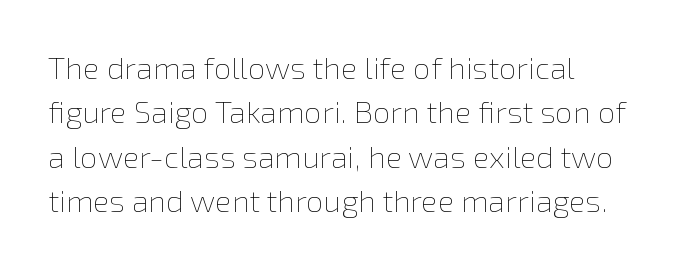
Q: Is the text bold? A: No.
Q: Is the text italic (slanted)? A: No, it is upright.
Q: Is the text underlined? A: No.
Q: Is the spacing between letters normal or unusually wide? A: Normal.
Q: Is the spacing between lines tight, normal or loose? A: Normal.
Q: Width (condensed, normal, or wide)? A: Normal.
Q: Stroke contrast? A: Low.
Q: x-height? A: Medium.
Q: Monospaced? A: No.
